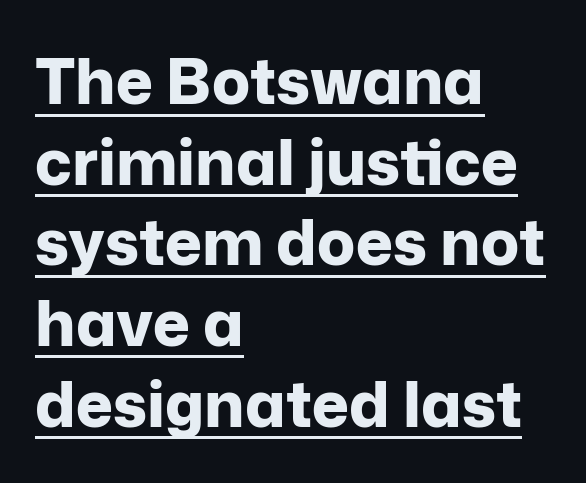
{"serif": "no", "italic": "no", "bold": "yes", "weight": "bold", "width": "normal", "stroke_contrast": "low", "x_height": "medium", "monospaced": "no", "underline": "yes", "align": "left", "line_spacing": "normal", "line_spacing_ratio": 1.28, "letter_spacing": "normal", "letter_spacing_em": 0.0, "glyph_px": 63}
